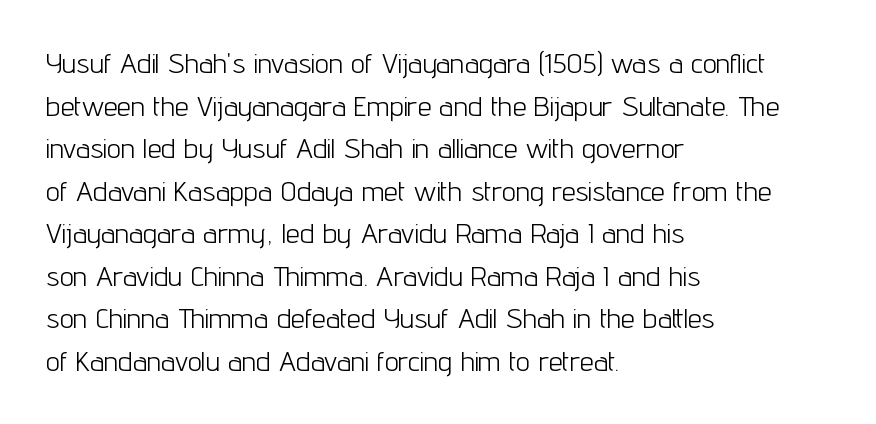
Do the characters align in a grid? No, the font is proportional. Nothing unusual about the tracking: characters are spaced as the font intends. Typographically, this falls in the sans-serif category. Unlike italic type, these characters show no tilt at all. Bare-footed words on every line.
